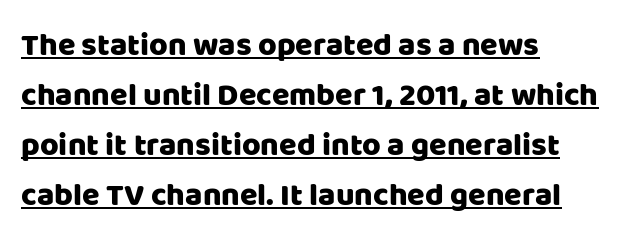
{"serif": "no", "italic": "no", "width": "normal", "stroke_contrast": "low", "x_height": "large", "monospaced": "no", "underline": "yes", "align": "left", "line_spacing": "normal", "line_spacing_ratio": 1.56, "letter_spacing": "normal", "letter_spacing_em": 0.0, "glyph_px": 32}
